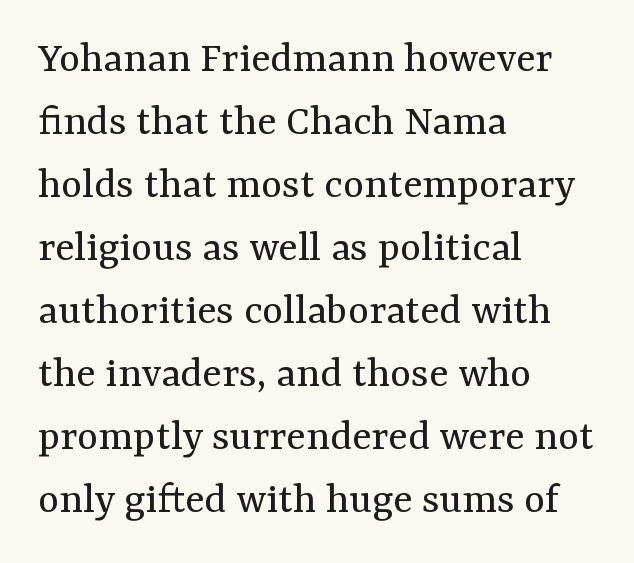
Q: Is the text bold? A: No.
Q: Is the text italic (slanted)? A: No, it is upright.
Q: Is the typeface a serif or a sans-serif typeface? A: Serif.
Q: Is the text underlined? A: No.
Q: How is the paragraph aligned? A: Left-aligned.
Q: Is the spacing between letters normal or unusually wide? A: Normal.
Q: Is the spacing between lines tight, normal or loose? A: Normal.
Q: Width (condensed, normal, or wide)? A: Normal.
Q: Stroke contrast? A: Medium.
Q: x-height? A: Medium.
Q: Monospaced? A: No.
